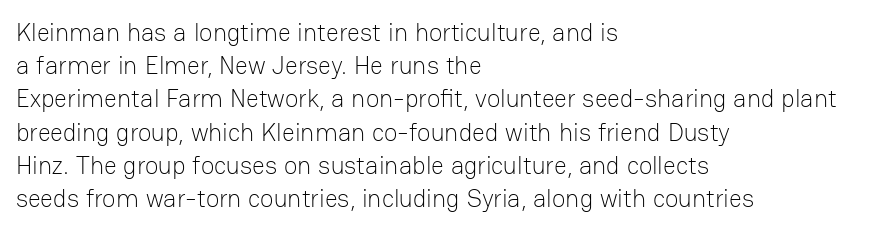
Q: Is the text bold? A: No.
Q: Is the text italic (slanted)? A: No, it is upright.
Q: Is the text underlined? A: No.
Q: How is the paragraph aligned? A: Left-aligned.
Q: Is the spacing between letters normal or unusually wide? A: Normal.
Q: Is the spacing between lines tight, normal or loose? A: Normal.
